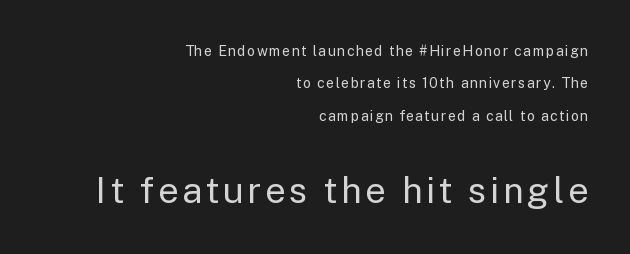
Q: Is the text bold? A: No.
Q: Is the text italic (slanted)? A: No, it is upright.
Q: Is the typeface a serif or a sans-serif typeface? A: Sans-serif.
Q: Is the text underlined? A: No.
Q: How is the paragraph aligned? A: Right-aligned.
Q: Is the spacing between lines tight, normal or loose? A: Loose.
Q: Which block of text is set in a larger size, the first (top) or the second (bottom)? A: The second (bottom) one.
Q: Width (condensed, normal, or wide)? A: Normal.
Q: Stroke contrast? A: Low.
Q: x-height? A: Medium.
Q: Monospaced? A: No.
